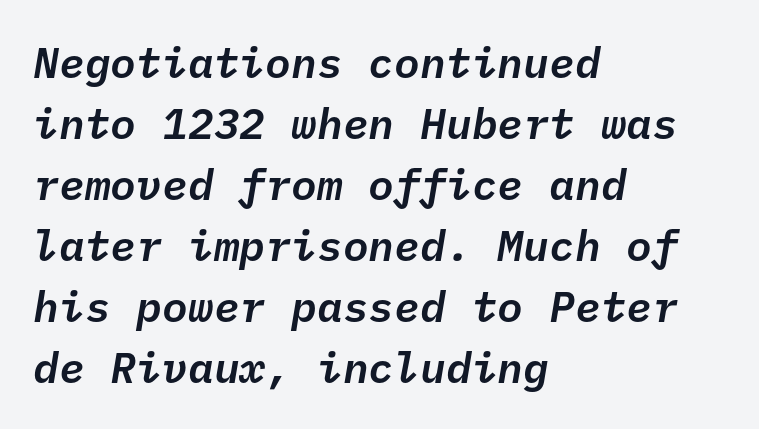
The image shows 43 px text type, italic (leaning right), monospaced; set left-aligned, normal line spacing (1.42x), normal letter spacing, not underlined; low stroke contrast and a medium x-height.
